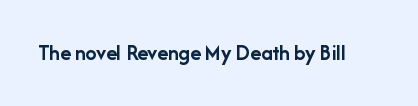
Short note: letters normally spaced. Words float on clear page, feet unadorned. The letters stand upright; this is a roman face. Heavy, bold letterforms.
